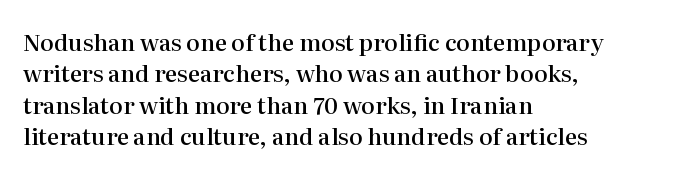
{"italic": "no", "bold": "semi", "underline": "no", "align": "left", "line_spacing": "normal", "line_spacing_ratio": 1.36, "letter_spacing": "normal", "letter_spacing_em": 0.0, "glyph_px": 23}
